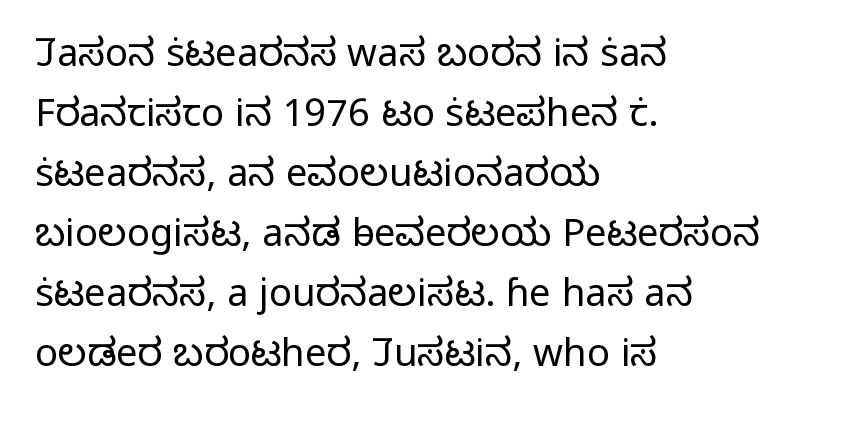
Q: Is the text bold? A: No.
Q: Is the text italic (slanted)? A: No, it is upright.
Q: Is the typeface a serif or a sans-serif typeface? A: Sans-serif.
Q: Is the text underlined? A: No.
Q: How is the paragraph aligned? A: Left-aligned.
Q: Is the spacing between letters normal or unusually wide? A: Normal.
Q: Is the spacing between lines tight, normal or loose? A: Normal.
Q: Width (condensed, normal, or wide)? A: Normal.
Q: Stroke contrast? A: Low.
Q: x-height? A: Medium.
Q: Monospaced? A: No.
